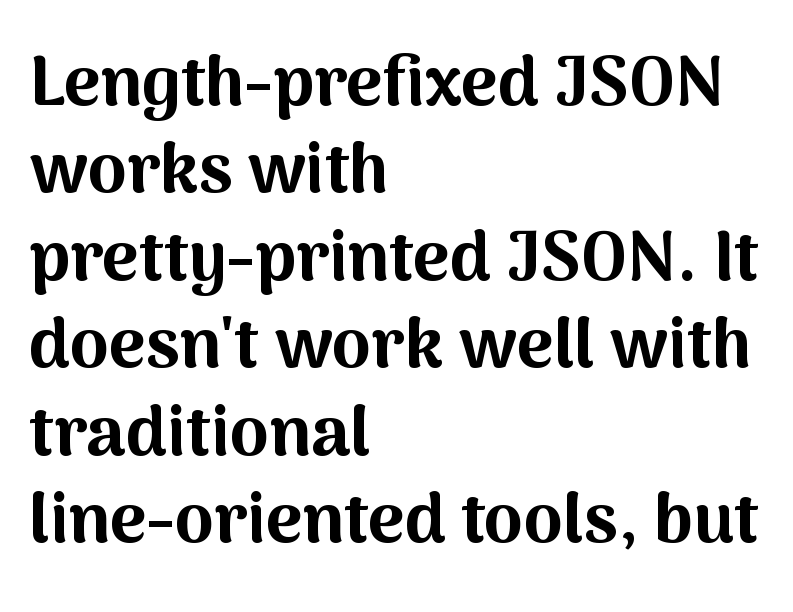
{"serif": "no", "italic": "no", "bold": "yes", "weight": "bold", "width": "normal", "stroke_contrast": "medium", "x_height": "medium", "monospaced": "no", "underline": "no", "align": "left", "line_spacing": "normal", "line_spacing_ratio": 1.25, "letter_spacing": "normal", "letter_spacing_em": 0.0, "glyph_px": 70}
